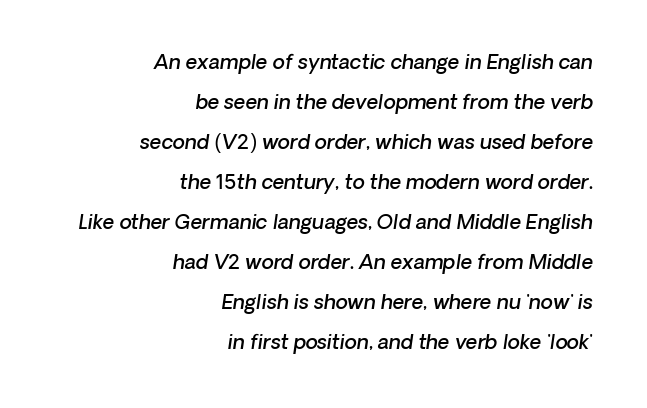
Q: Is the text bold? A: Semi-bold.
Q: Is the text italic (slanted)? A: Yes, it leans right by about 8 degrees.
Q: Is the text underlined? A: No.
Q: How is the paragraph aligned? A: Right-aligned.
Q: Is the spacing between letters normal or unusually wide? A: Normal.
Q: Is the spacing between lines tight, normal or loose? A: Loose.
